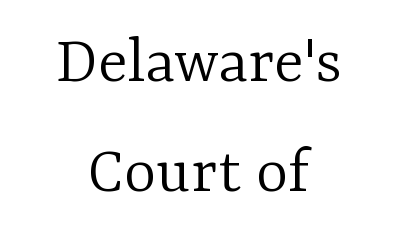
The image shows 69 px light serif type, upright; set centered, normal line spacing (1.6x), normal letter spacing, not underlined; low stroke contrast and a medium x-height.
